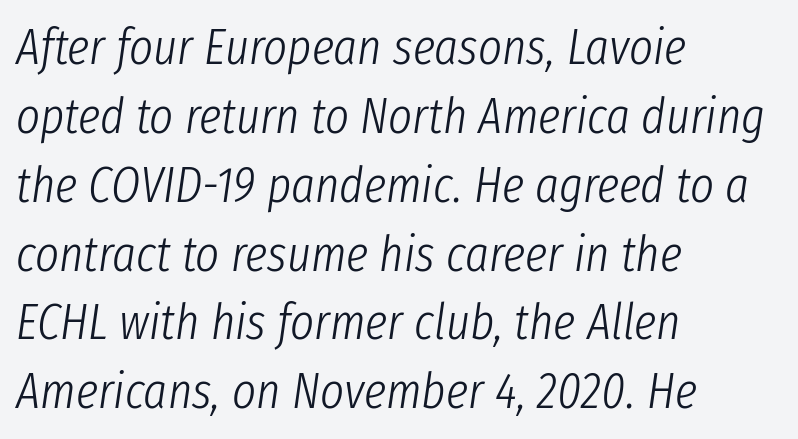
{"italic": "yes", "lean": "right", "slant_degrees": 8, "bold": "no", "weight": "light", "width": "condensed", "stroke_contrast": "low", "x_height": "medium", "monospaced": "no", "underline": "no", "align": "left", "line_spacing": "normal", "line_spacing_ratio": 1.35, "letter_spacing": "normal", "letter_spacing_em": 0.0, "glyph_px": 51}
